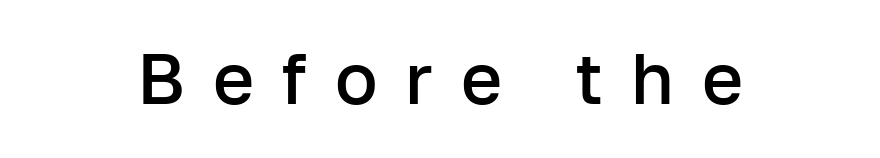
The image shows 71 px semibold sans-serif type, upright; set unusually wide letter spacing (+0.39 em), not underlined; low stroke contrast and a medium x-height.
